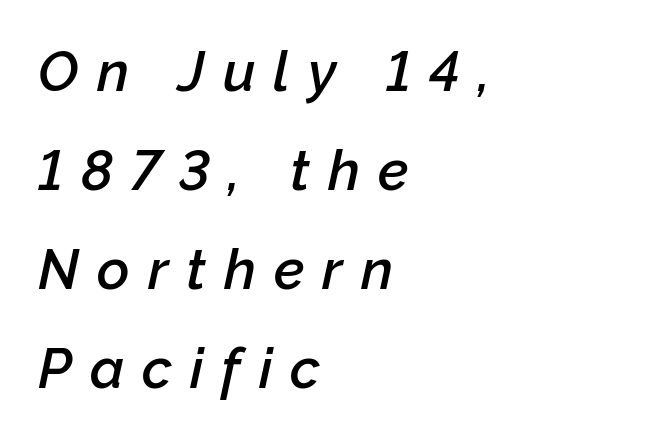
Q: Is the text bold? A: Semi-bold.
Q: Is the text italic (slanted)? A: Yes, it leans right by about 12 degrees.
Q: Is the text underlined? A: No.
Q: How is the paragraph aligned? A: Left-aligned.
Q: Is the spacing between letters normal or unusually wide? A: Unusually wide.
Q: Width (condensed, normal, or wide)? A: Normal.
Q: Stroke contrast? A: Low.
Q: x-height? A: Medium.
Q: Monospaced? A: No.
